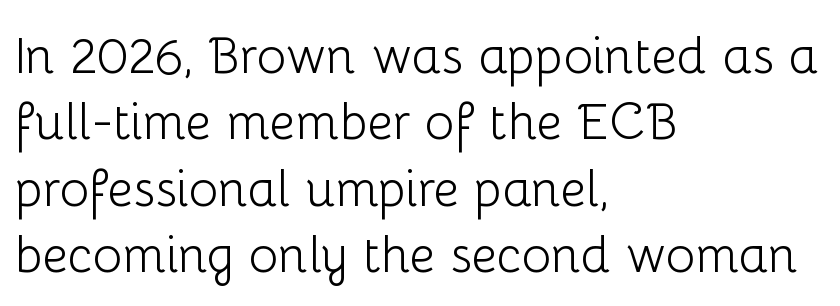
The image shows 50 px light sans-serif type, upright; set left-aligned, normal line spacing (1.33x), normal letter spacing, not underlined; low stroke contrast and a medium x-height.
